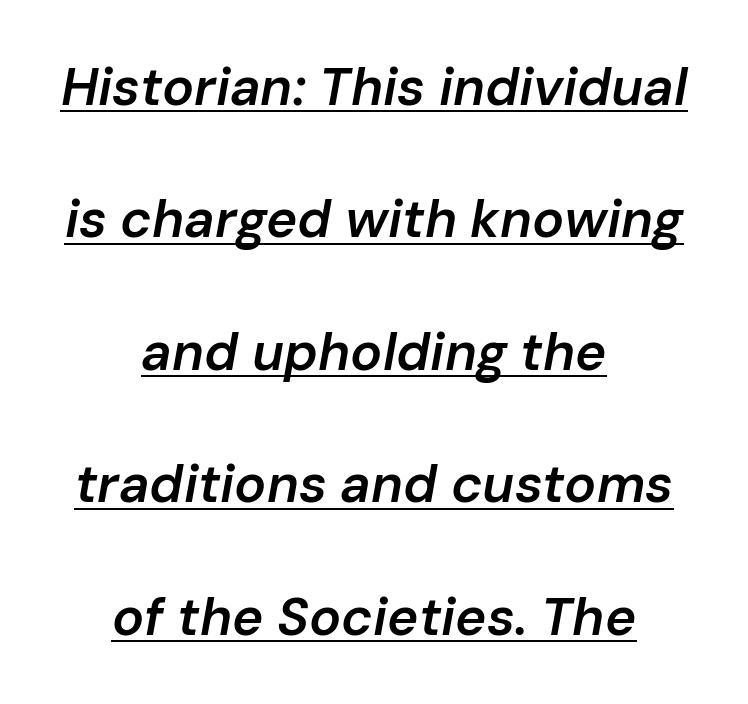
If you drew a line through each stem, it would be angled. Here the designer chose a conventional face with non-uniform glyph widths. Neither beginnings nor endings align; midpoints do. Loosely led — the rows are spread out.
